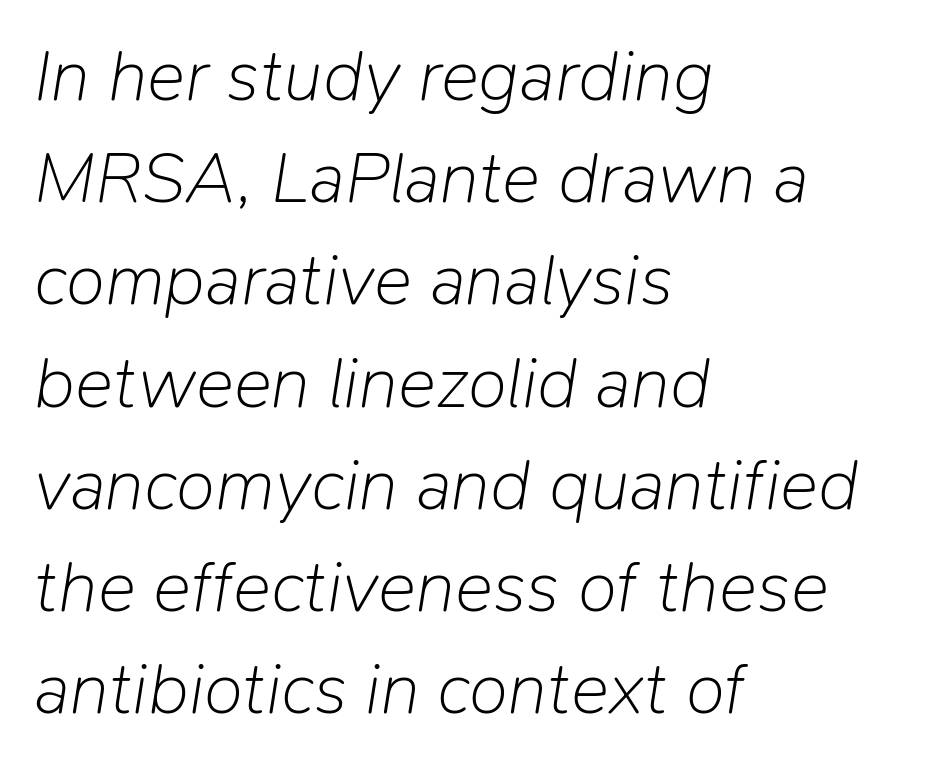
Quick note: interline space is typical. Compared with a centered layout, this one pins lines to the left instead. These lines are rendered in a variable-pitch font. This is not heavy type; no bold has been used. You can tell it's italic because the verticals aren't actually vertical. The face used here is rendered with its standard letterfit.
